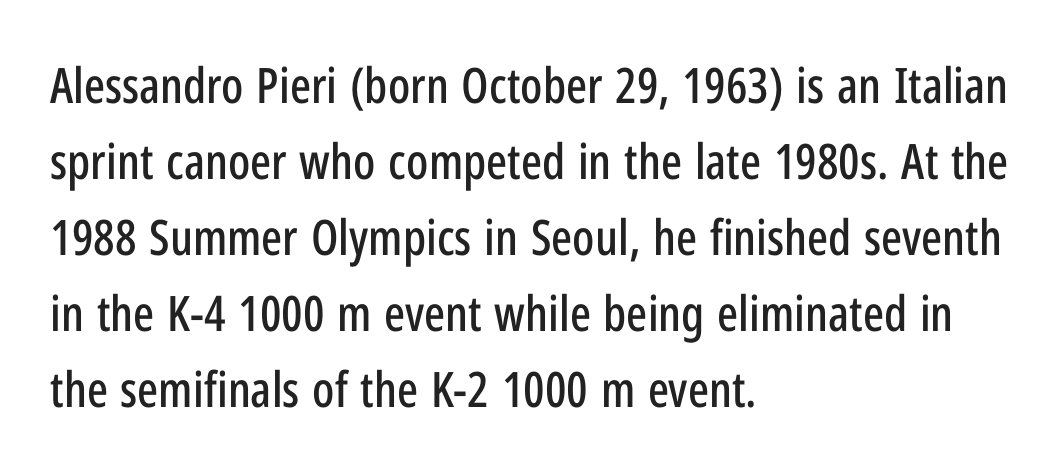
Q: Is the text italic (slanted)? A: No, it is upright.
Q: Is the typeface a serif or a sans-serif typeface? A: Sans-serif.
Q: Is the text underlined? A: No.
Q: How is the paragraph aligned? A: Left-aligned.
Q: Is the spacing between letters normal or unusually wide? A: Normal.
Q: Is the spacing between lines tight, normal or loose? A: Normal.
Q: Width (condensed, normal, or wide)? A: Condensed.
Q: Stroke contrast? A: Low.
Q: x-height? A: Medium.
Q: Monospaced? A: No.
